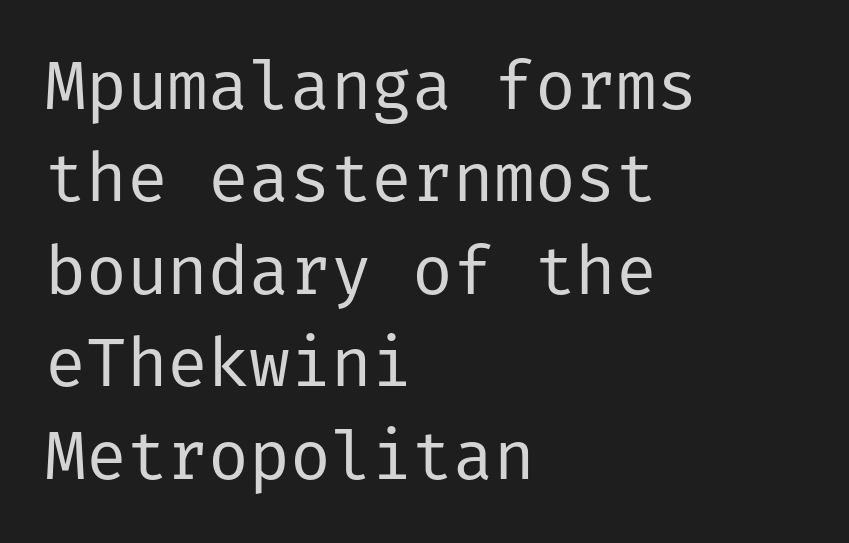
Q: Is the text bold? A: No.
Q: Is the text italic (slanted)? A: No, it is upright.
Q: Is the typeface a serif or a sans-serif typeface? A: Sans-serif.
Q: Is the text underlined? A: No.
Q: How is the paragraph aligned? A: Left-aligned.
Q: Is the spacing between letters normal or unusually wide? A: Normal.
Q: Is the spacing between lines tight, normal or loose? A: Normal.
Q: Width (condensed, normal, or wide)? A: Normal.
Q: Stroke contrast? A: Low.
Q: x-height? A: Medium.
